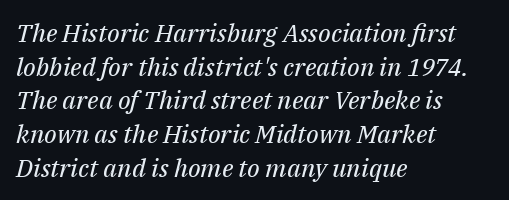
Q: Is the text bold? A: No.
Q: Is the text italic (slanted)? A: Yes, it leans right by about 14 degrees.
Q: Is the text underlined? A: No.
Q: How is the paragraph aligned? A: Left-aligned.
Q: Is the spacing between letters normal or unusually wide? A: Normal.
Q: Is the spacing between lines tight, normal or loose? A: Normal.
